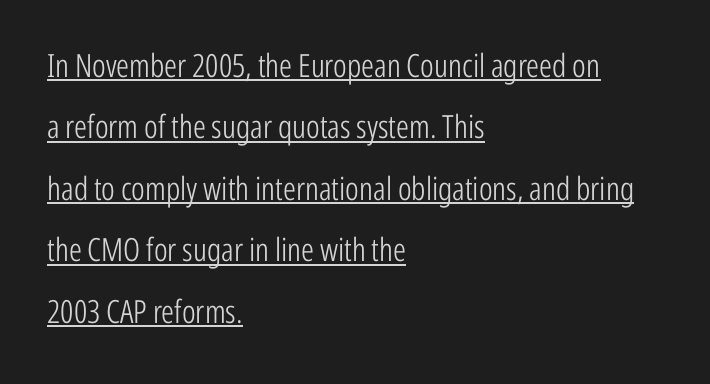
Character widths vary here, with narrow letters taking less room than wide ones. Does the leading feel generous? Absolutely, it's lavish. Upright lettering throughout. The lines are quadded left.
